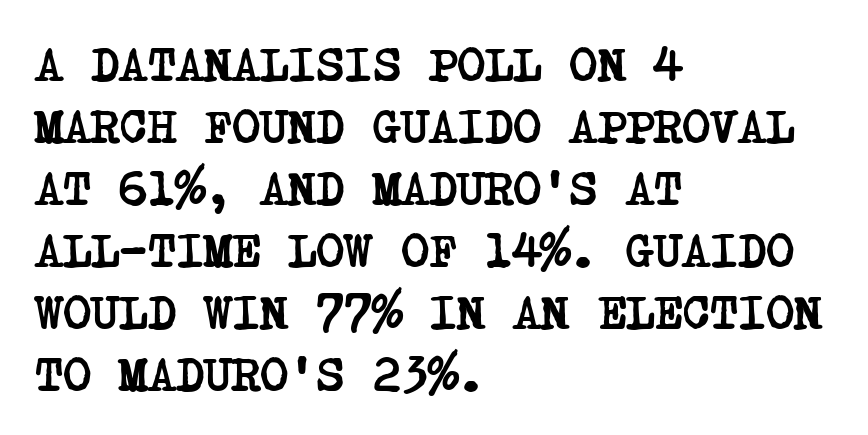
{"serif": "yes", "bold": "yes", "weight": "semibold", "width": "condensed", "stroke_contrast": "low", "x_height": "large", "underline": "no", "align": "left", "line_spacing": "normal", "line_spacing_ratio": 1.29, "letter_spacing": "normal", "letter_spacing_em": 0.0, "glyph_px": 48}
